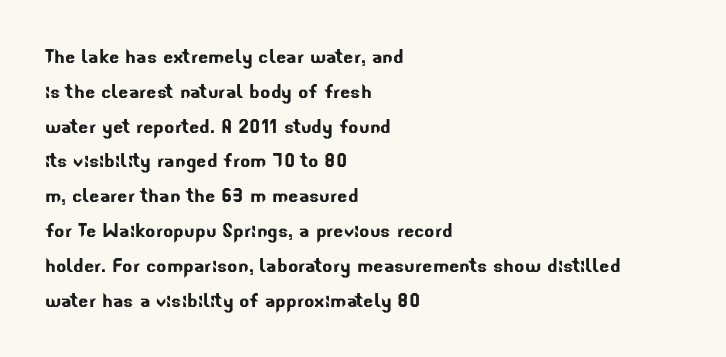
Q: Is the text underlined? A: No.
Q: How is the paragraph aligned? A: Left-aligned.
Q: Is the spacing between letters normal or unusually wide? A: Normal.
Q: Is the spacing between lines tight, normal or loose? A: Normal.
